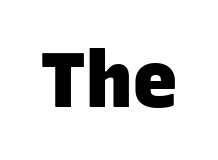
The image shows 77 px heavy sans-serif type, monospaced; set normal letter spacing, not underlined; low stroke contrast and a large x-height.
